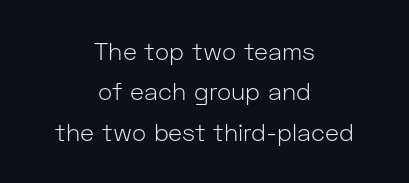
Q: Is the text bold? A: No.
Q: Is the text italic (slanted)? A: No, it is upright.
Q: Is the text underlined? A: No.
Q: How is the paragraph aligned? A: Centered.
Q: Is the spacing between letters normal or unusually wide? A: Normal.
Q: Is the spacing between lines tight, normal or loose? A: Normal.
